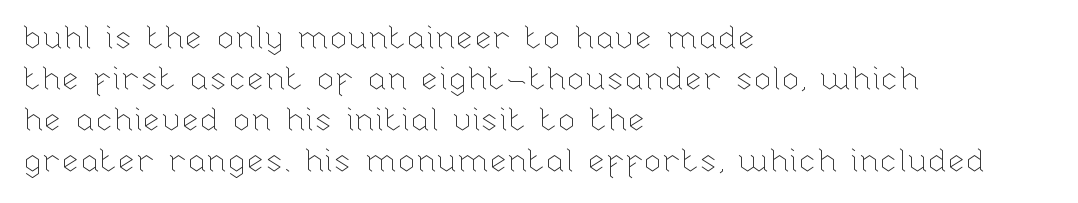
The image shows 33 px thin type, upright; set left-aligned, line spacing 1.24x, normal letter spacing, not underlined; low stroke contrast and a medium x-height.
